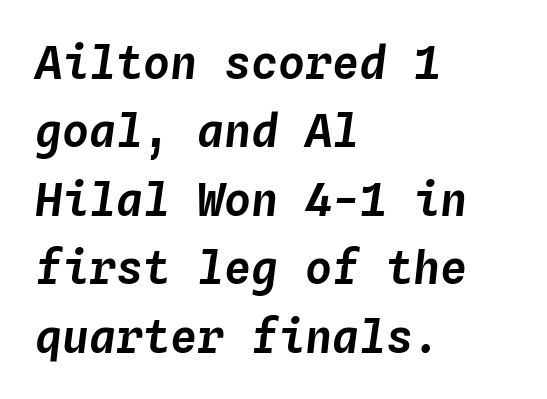
{"italic": "yes", "lean": "right", "slant_degrees": 4, "width": "normal", "stroke_contrast": "low", "x_height": "medium", "monospaced": "yes", "underline": "no", "align": "left", "line_spacing": "normal", "line_spacing_ratio": 1.52, "letter_spacing": "normal", "letter_spacing_em": 0.0, "glyph_px": 45}
